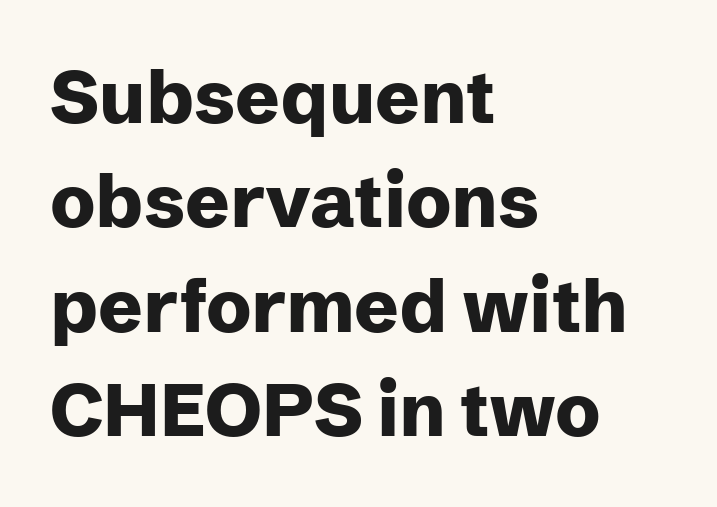
{"serif": "no", "italic": "no", "bold": "yes", "weight": "heavy", "width": "normal", "stroke_contrast": "low", "x_height": "medium", "monospaced": "no", "underline": "no", "align": "left", "line_spacing": "normal", "line_spacing_ratio": 1.41, "letter_spacing": "normal", "letter_spacing_em": 0.0, "glyph_px": 74}
